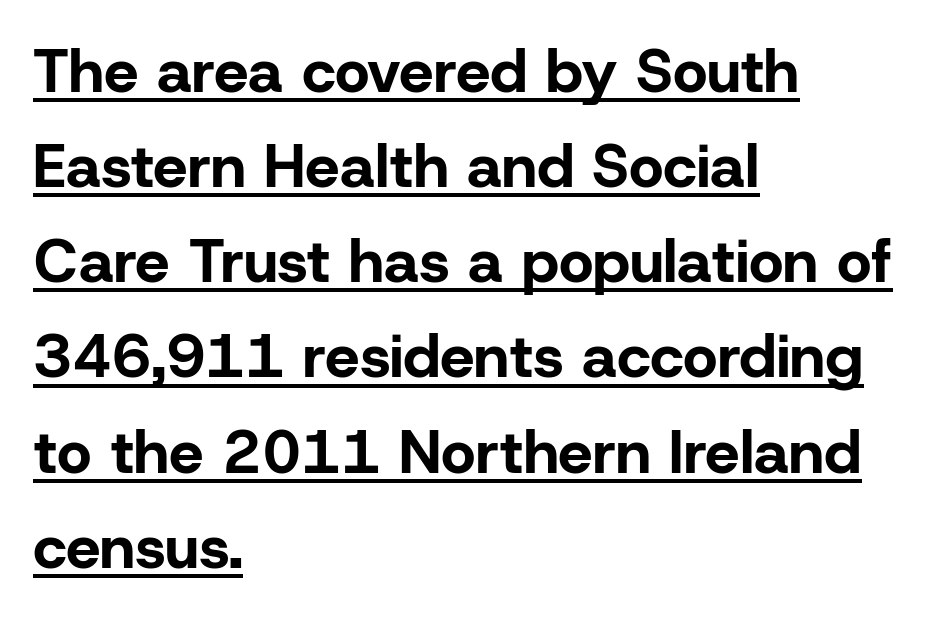
Ordinary non-slanted type is in use. The letterforms sit shoulder to shoulder at normal distance. Horizontally, the lines are justified to the leading edge only. Glance below the letters and you will spot a drawn line.
